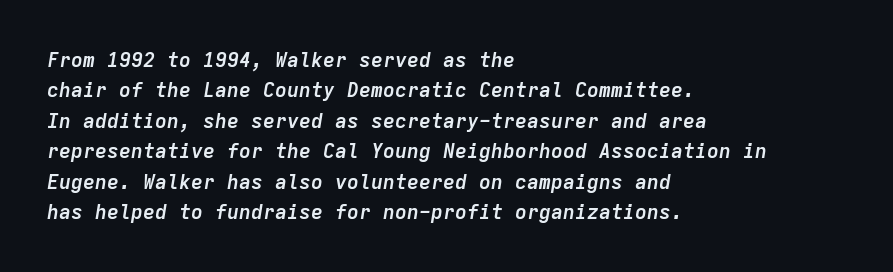
{"italic": "yes", "lean": "right", "slant_degrees": 9, "bold": "yes", "underline": "no", "align": "left", "line_spacing": "normal", "line_spacing_ratio": 1.52, "letter_spacing": "normal", "letter_spacing_em": 0.0, "glyph_px": 20}
